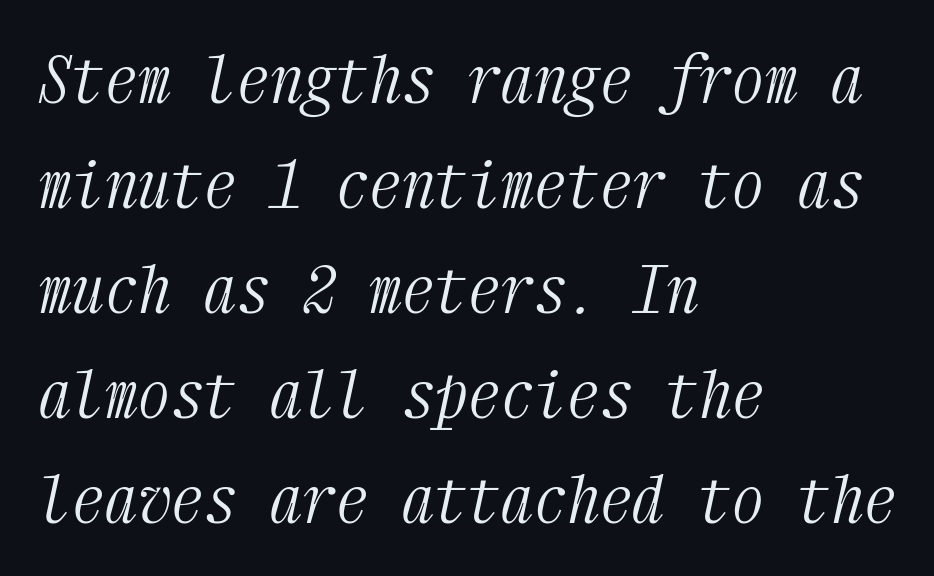
The gaps between neighbouring characters are ordinary and unremarkable. A bare baseline throughout the passage. The passage is arranged the way most books set body copy — flush left. The rendering uses a moderate line-height, typical for paragraphs. It's the slanting kind of type. The typesetting does not lean heavy: it is not bold.
